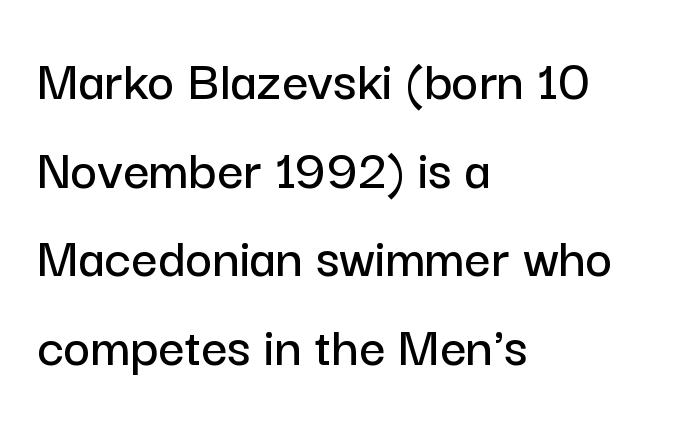
{"serif": "no", "italic": "no", "width": "normal", "stroke_contrast": "low", "x_height": "medium", "monospaced": "no", "underline": "no", "align": "left", "line_spacing": "normal", "line_spacing_ratio": 1.53, "letter_spacing": "normal", "letter_spacing_em": 0.0, "glyph_px": 58}
